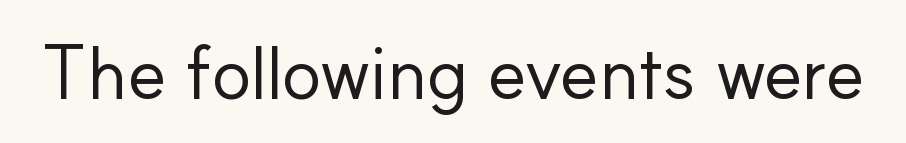
Honestly, the letter spacing is just normal — you wouldn't notice it. Decoration check: the copy has no underline. Note: no serifs on the glyphs. Quick note: not italic, upright.
